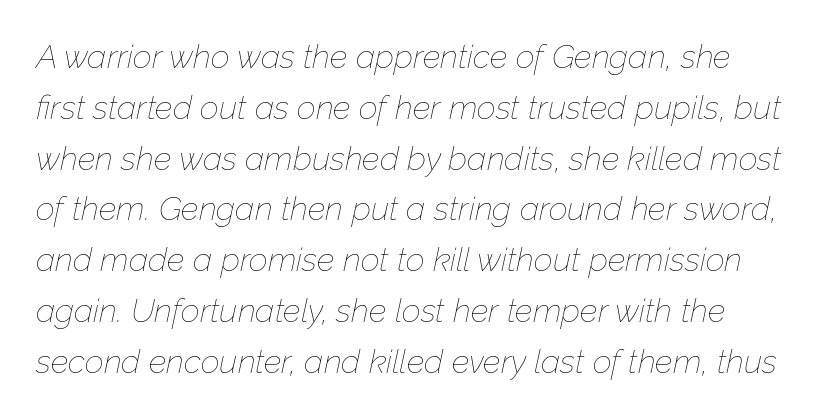
{"italic": "yes", "lean": "right", "slant_degrees": 12, "bold": "no", "weight": "thin", "width": "normal", "stroke_contrast": "low", "x_height": "medium", "monospaced": "no", "underline": "no", "line_spacing": "normal", "line_spacing_ratio": 1.54, "letter_spacing": "normal", "letter_spacing_em": 0.0, "glyph_px": 33}
